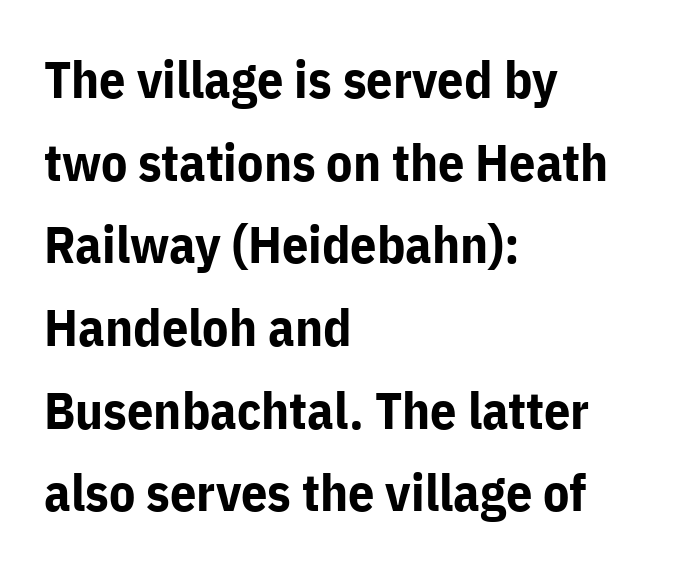
Summary of weight: heavy, a full bold. Line beginnings align vertically; line endings do not. The passage shown is not underscored anywhere. These lines are composed in type without serifs.
